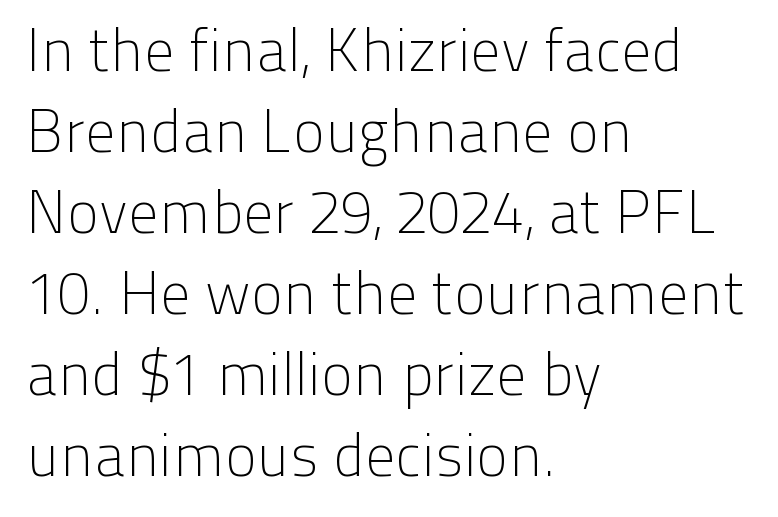
Q: Is the text bold? A: No.
Q: Is the text italic (slanted)? A: No, it is upright.
Q: Is the typeface a serif or a sans-serif typeface? A: Sans-serif.
Q: Is the text underlined? A: No.
Q: How is the paragraph aligned? A: Left-aligned.
Q: Is the spacing between letters normal or unusually wide? A: Normal.
Q: Is the spacing between lines tight, normal or loose? A: Normal.
Q: Width (condensed, normal, or wide)? A: Normal.
Q: Stroke contrast? A: Low.
Q: x-height? A: Medium.
Q: Monospaced? A: No.
